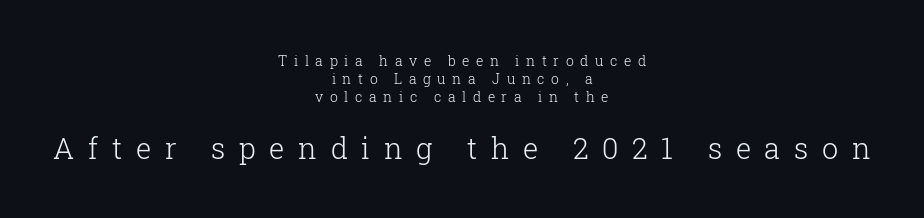
Q: Is the text bold? A: No.
Q: Is the text italic (slanted)? A: No, it is upright.
Q: Is the typeface a serif or a sans-serif typeface? A: Serif.
Q: Is the text underlined? A: No.
Q: How is the paragraph aligned? A: Centered.
Q: Is the spacing between letters normal or unusually wide? A: Unusually wide.
Q: Is the spacing between lines tight, normal or loose? A: Normal.
Q: Which block of text is set in a larger size, the first (top) or the second (bottom)? A: The second (bottom) one.
Q: Width (condensed, normal, or wide)? A: Normal.
Q: Stroke contrast? A: Low.
Q: x-height? A: Medium.
Q: Monospaced? A: No.
